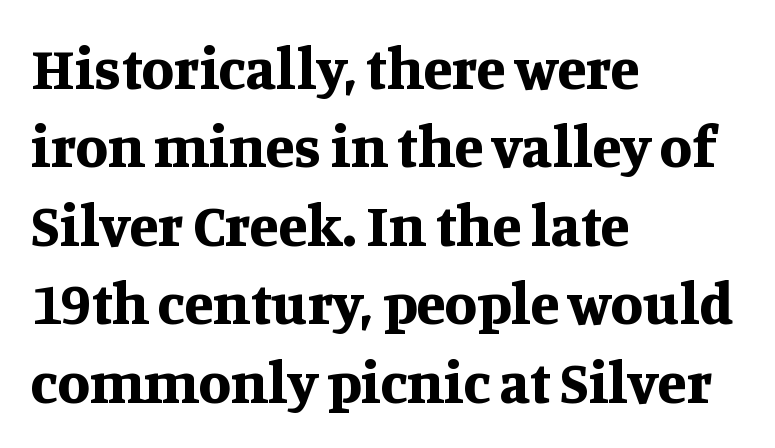
{"serif": "yes", "italic": "no", "bold": "yes", "weight": "bold", "width": "normal", "stroke_contrast": "medium", "x_height": "large", "monospaced": "no", "underline": "no", "align": "left", "line_spacing": "normal", "line_spacing_ratio": 1.33, "letter_spacing": "normal", "letter_spacing_em": 0.0, "glyph_px": 59}
